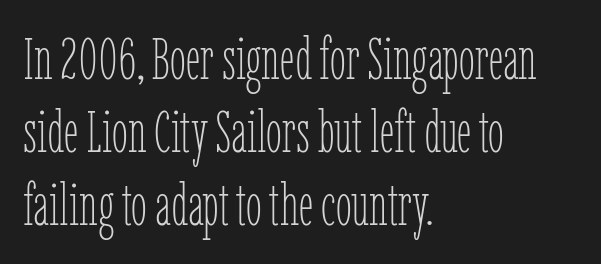
Q: Is the text bold? A: No.
Q: Is the text italic (slanted)? A: No, it is upright.
Q: Is the text underlined? A: No.
Q: How is the paragraph aligned? A: Left-aligned.
Q: Is the spacing between letters normal or unusually wide? A: Normal.
Q: Is the spacing between lines tight, normal or loose? A: Normal.
Q: Width (condensed, normal, or wide)? A: Condensed.
Q: Stroke contrast? A: Low.
Q: x-height? A: Medium.
Q: Monospaced? A: No.
